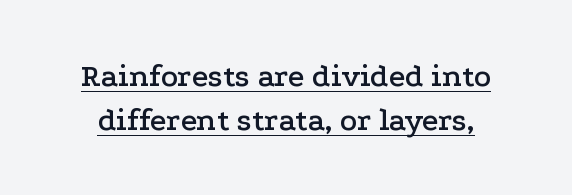
{"serif": "yes", "italic": "no", "width": "wide", "stroke_contrast": "low", "x_height": "medium", "monospaced": "no", "underline": "yes", "line_spacing": "normal", "line_spacing_ratio": 1.36, "letter_spacing": "normal", "letter_spacing_em": 0.0, "glyph_px": 32}
